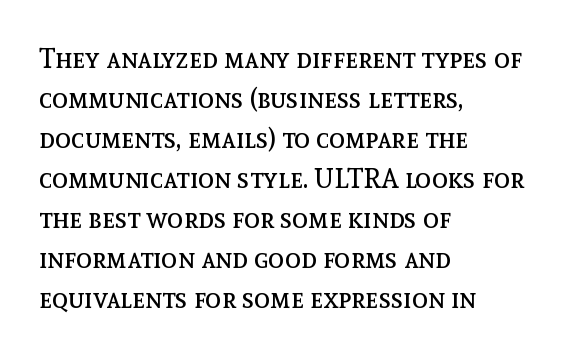
{"italic": "no", "bold": "no", "underline": "no", "align": "left", "line_spacing": "normal", "line_spacing_ratio": 1.48, "letter_spacing": "normal", "letter_spacing_em": 0.0, "glyph_px": 27}
